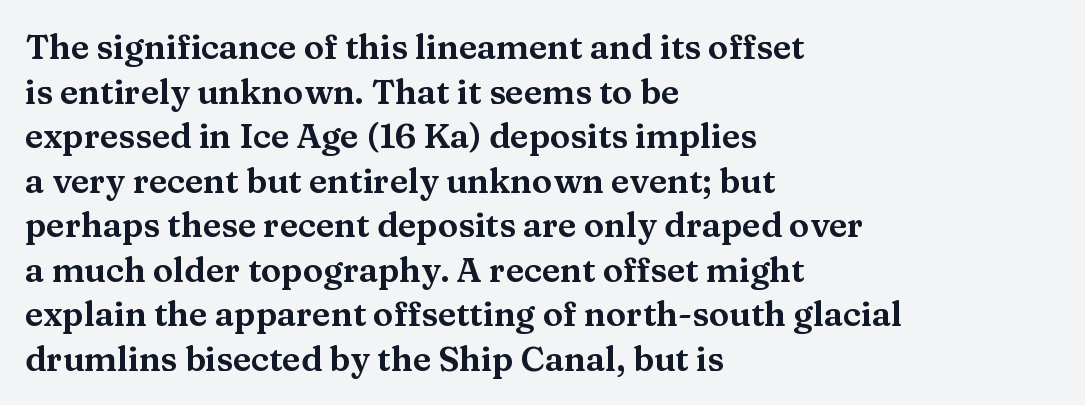
Decoration check: the copy has no underline. Each word holds together tightly as a unit, with standard inter-letter gaps. Horizontal bands of white between lines are of average thickness. Stroke terminals: seriffed. Every character sits straight up, as roman type does. The passage is arranged the way most books set body copy — flush left.
